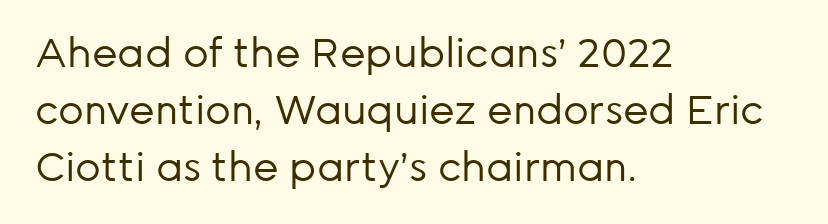
{"serif": "no", "italic": "no", "bold": "no", "weight": "regular", "width": "normal", "stroke_contrast": "low", "x_height": "medium", "monospaced": "no", "underline": "no", "align": "left", "line_spacing": "normal", "line_spacing_ratio": 1.42, "letter_spacing": "normal", "letter_spacing_em": 0.0, "glyph_px": 40}
